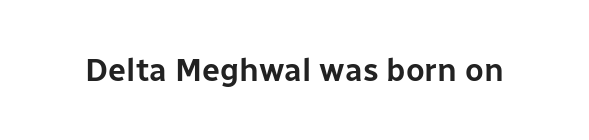
The image shows 32 px sans-serif type, upright; set normal letter spacing, not underlined; low stroke contrast and a medium x-height.
